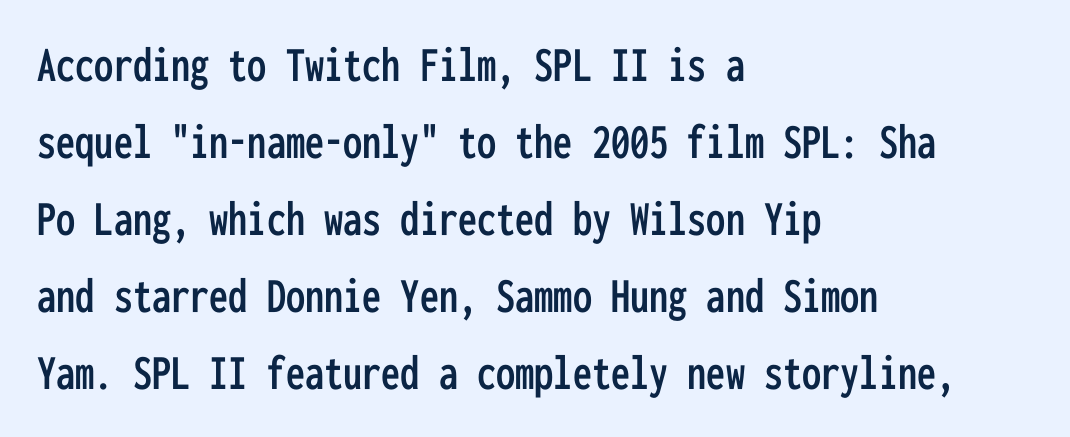
The image shows 51 px condensed sans-serif type, upright, monospaced; set left-aligned, normal line spacing (1.51x), normal letter spacing, not underlined; low stroke contrast and a medium x-height.
